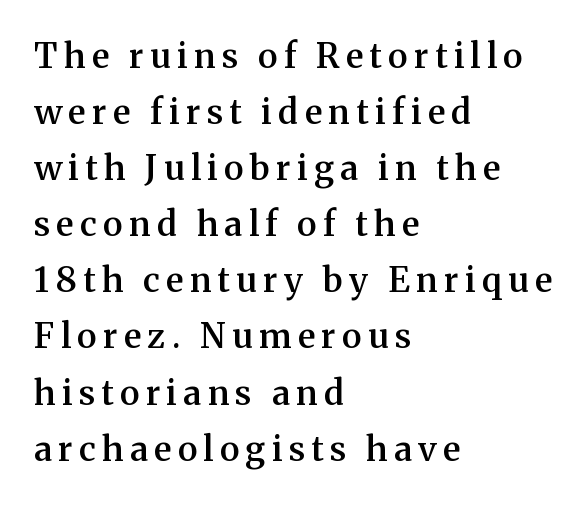
Q: Is the text bold? A: Semi-bold.
Q: Is the text italic (slanted)? A: No, it is upright.
Q: Is the typeface a serif or a sans-serif typeface? A: Serif.
Q: Is the text underlined? A: No.
Q: How is the paragraph aligned? A: Left-aligned.
Q: Is the spacing between lines tight, normal or loose? A: Normal.
Q: Width (condensed, normal, or wide)? A: Normal.
Q: Stroke contrast? A: Medium.
Q: x-height? A: Medium.
Q: Monospaced? A: No.
